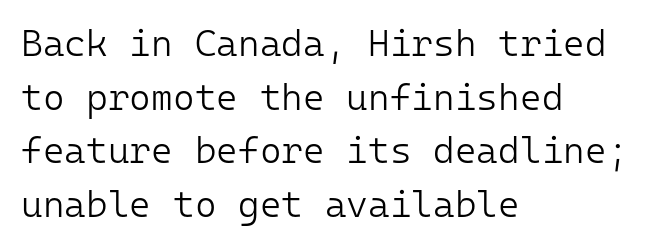
The lines are quadded left. A sans-serif font was chosen for this passage. Evenly set lines give the paragraph a standard silhouette. Caption: standard tracking, unaltered. The rendering uses typewriter-style spacing with identical character cells.
